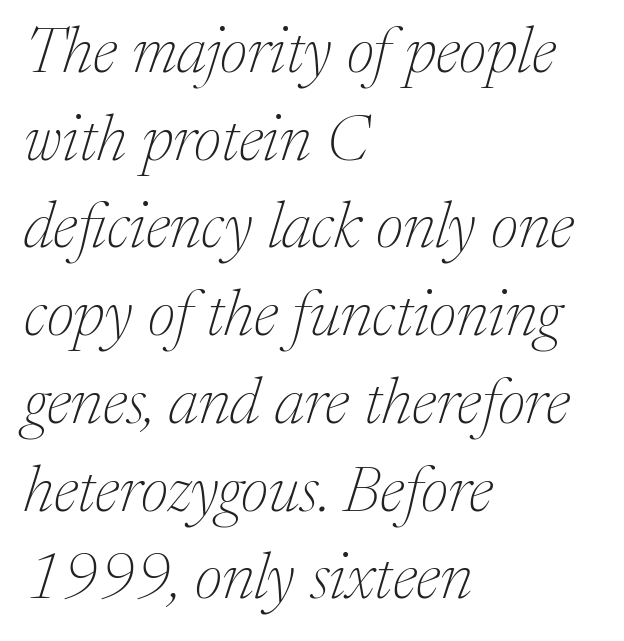
The image shows 65 px thin serif type, italic (leaning right); set left-aligned, normal line spacing (1.35x), normal letter spacing, not underlined; medium stroke contrast and a medium x-height.
